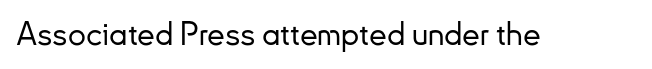
Q: Is the text italic (slanted)? A: No, it is upright.
Q: Is the typeface a serif or a sans-serif typeface? A: Sans-serif.
Q: Is the text underlined? A: No.
Q: Is the spacing between letters normal or unusually wide? A: Normal.
Q: Width (condensed, normal, or wide)? A: Normal.
Q: Stroke contrast? A: Low.
Q: x-height? A: Small.
Q: Monospaced? A: No.
